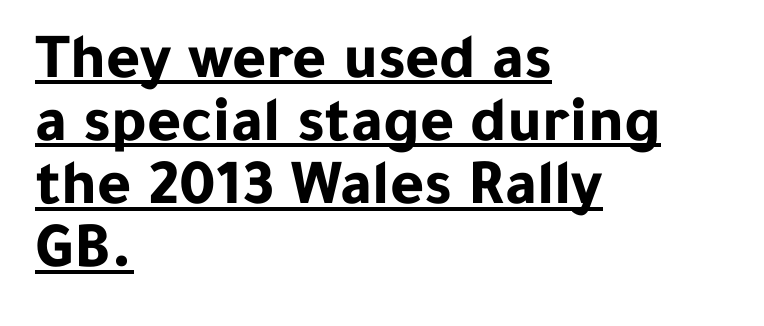
Q: Is the text bold? A: Yes.
Q: Is the text italic (slanted)? A: No, it is upright.
Q: Is the typeface a serif or a sans-serif typeface? A: Sans-serif.
Q: Is the text underlined? A: Yes.
Q: How is the paragraph aligned? A: Left-aligned.
Q: Is the spacing between letters normal or unusually wide? A: Normal.
Q: Is the spacing between lines tight, normal or loose? A: Tight.
Q: Width (condensed, normal, or wide)? A: Normal.
Q: Stroke contrast? A: Low.
Q: x-height? A: Medium.
Q: Monospaced? A: No.
